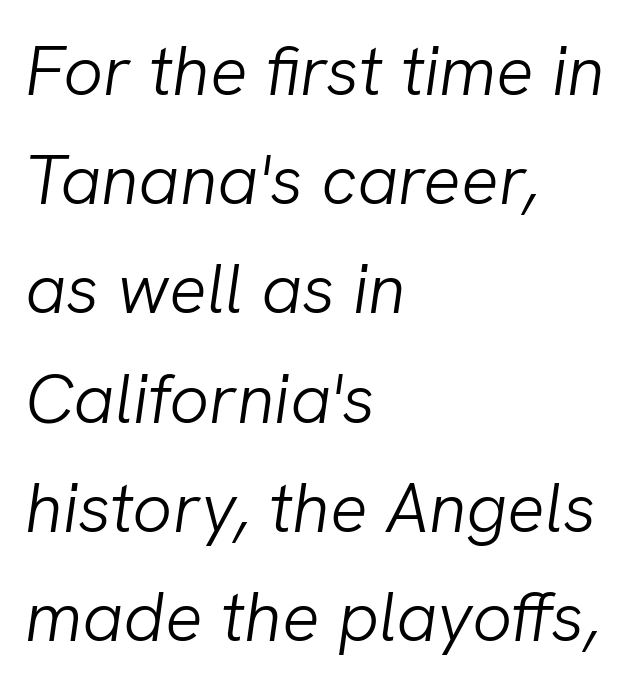
{"italic": "yes", "lean": "right", "slant_degrees": 8, "bold": "no", "weight": "light", "width": "normal", "stroke_contrast": "low", "x_height": "medium", "monospaced": "no", "underline": "no", "align": "left", "line_spacing": "normal", "line_spacing_ratio": 1.56, "letter_spacing": "normal", "letter_spacing_em": 0.0, "glyph_px": 70}
